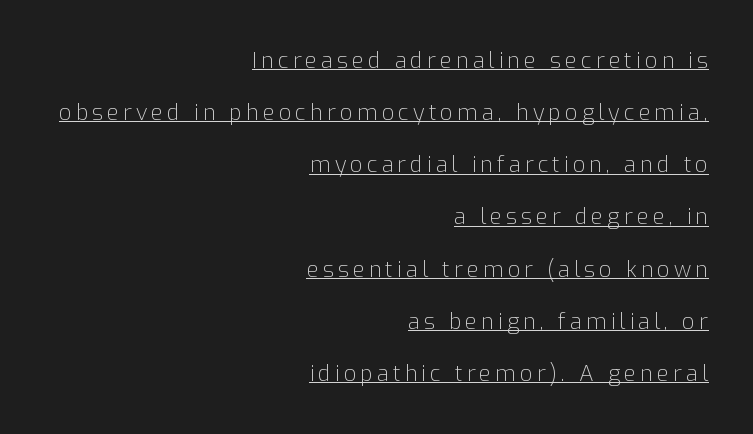
Horizontal alignment here is rightward, an uncommon choice for prose. No italicization has been applied; the sample stays upright. Vertical stems look standard width or narrower in stroke. A typographer would call this underscored text. This sample trades compactness for vertical openness between lines.
